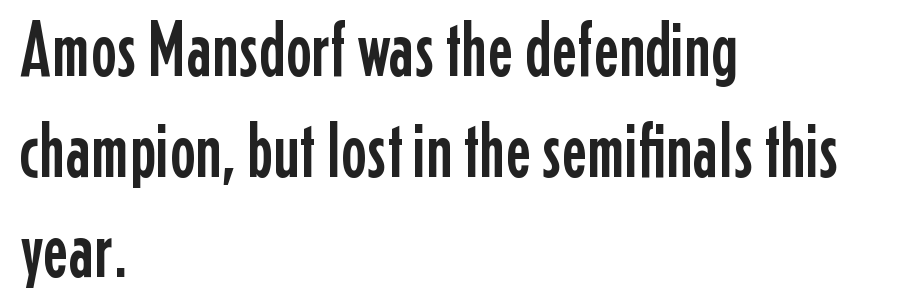
The image shows 78 px condensed sans-serif type, upright; set left-aligned, normal line spacing (1.29x), normal letter spacing, not underlined; low stroke contrast and a medium x-height.
